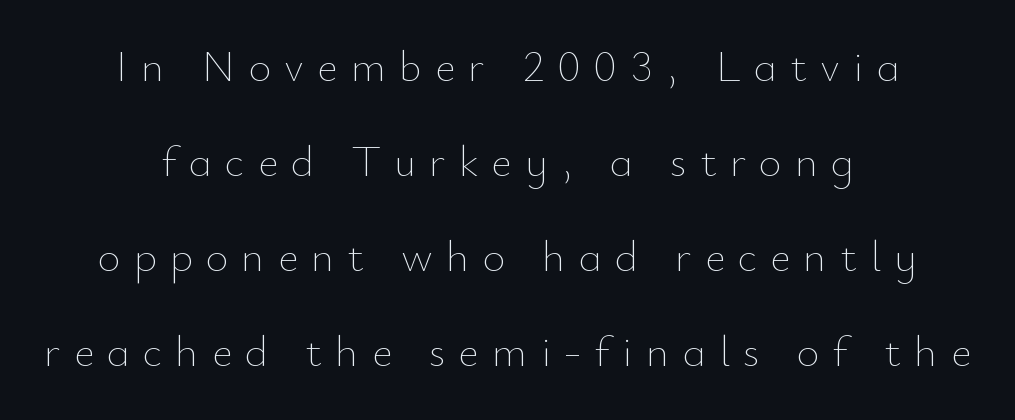
{"italic": "no", "bold": "no", "weight": "thin", "width": "normal", "stroke_contrast": "low", "x_height": "small", "monospaced": "no", "underline": "no", "align": "center", "line_spacing": "loose", "line_spacing_ratio": 2.16, "letter_spacing": "wide", "letter_spacing_em": 0.3, "glyph_px": 44}
